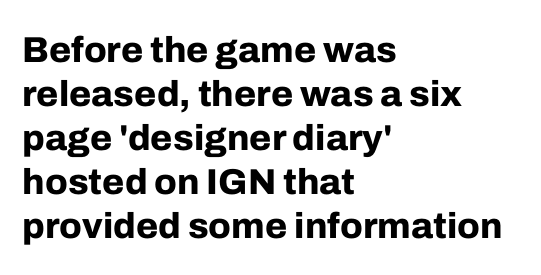
Q: Is the text bold? A: Yes.
Q: Is the text italic (slanted)? A: No, it is upright.
Q: Is the typeface a serif or a sans-serif typeface? A: Sans-serif.
Q: Is the text underlined? A: No.
Q: How is the paragraph aligned? A: Left-aligned.
Q: Is the spacing between letters normal or unusually wide? A: Normal.
Q: Width (condensed, normal, or wide)? A: Normal.
Q: Stroke contrast? A: Low.
Q: x-height? A: Medium.
Q: Monospaced? A: No.
